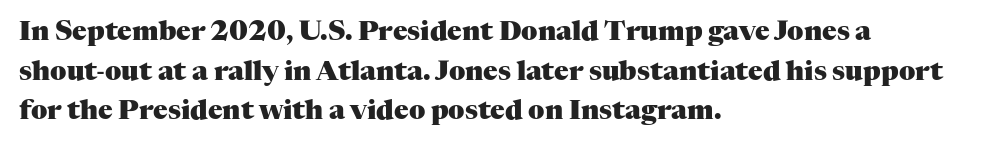
{"italic": "no", "bold": "yes", "underline": "no", "align": "left", "line_spacing": "normal", "line_spacing_ratio": 1.47, "letter_spacing": "normal", "letter_spacing_em": 0.0, "glyph_px": 27}
